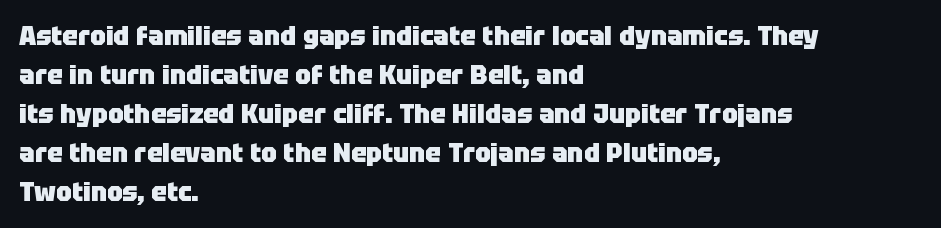
The image shows 26 px bold type, upright; set left-aligned, normal line spacing (1.5x), normal letter spacing, not underlined.
